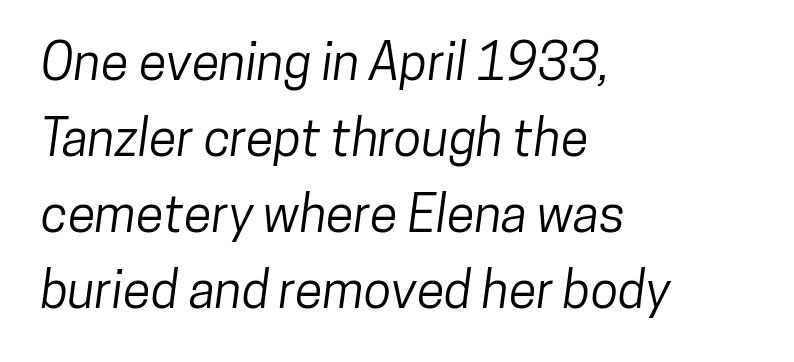
The gap between lines stays unmarked. In CSS terms this would be text-align: left. The passage shown is typed in a proportional face where columns would drift. The leading is moderate, giving the passage an even texture.
